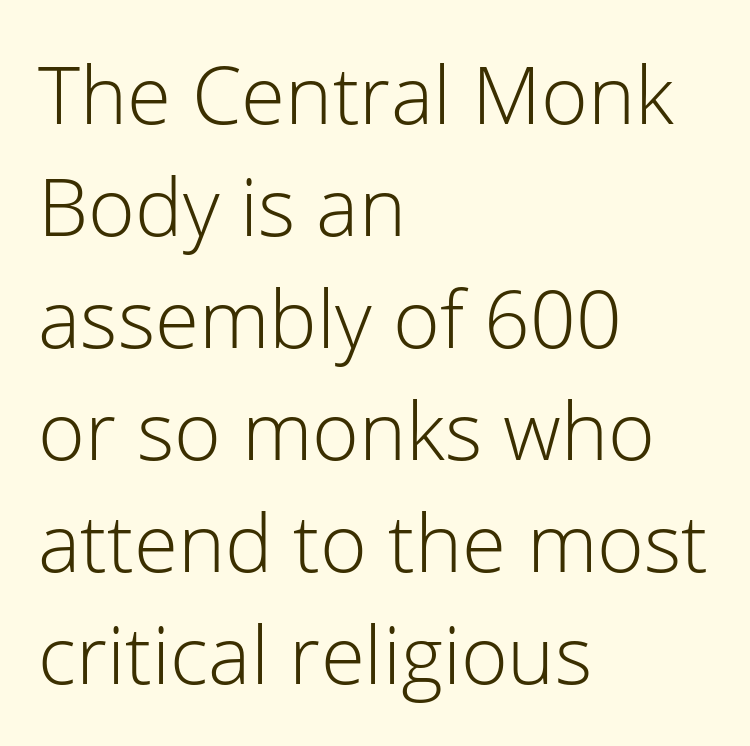
Q: Is the text bold? A: No.
Q: Is the text italic (slanted)? A: No, it is upright.
Q: Is the typeface a serif or a sans-serif typeface? A: Sans-serif.
Q: Is the text underlined? A: No.
Q: How is the paragraph aligned? A: Left-aligned.
Q: Is the spacing between letters normal or unusually wide? A: Normal.
Q: Is the spacing between lines tight, normal or loose? A: Normal.
Q: Width (condensed, normal, or wide)? A: Normal.
Q: Stroke contrast? A: Low.
Q: x-height? A: Medium.
Q: Monospaced? A: No.
